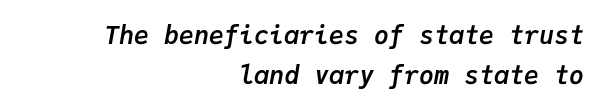
{"italic": "yes", "lean": "right", "slant_degrees": 9, "bold": "yes", "underline": "no", "align": "right", "line_spacing": "normal", "line_spacing_ratio": 1.59, "letter_spacing": "normal", "letter_spacing_em": 0.0, "glyph_px": 25}
